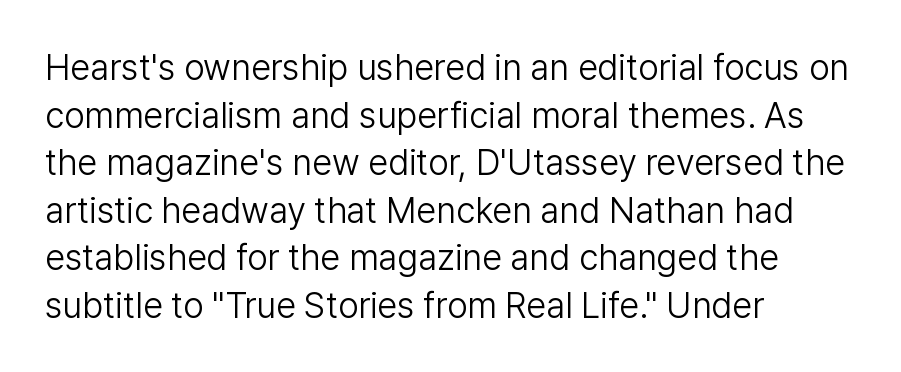
Q: Is the text bold? A: No.
Q: Is the text italic (slanted)? A: No, it is upright.
Q: Is the typeface a serif or a sans-serif typeface? A: Sans-serif.
Q: Is the text underlined? A: No.
Q: How is the paragraph aligned? A: Left-aligned.
Q: Is the spacing between letters normal or unusually wide? A: Normal.
Q: Is the spacing between lines tight, normal or loose? A: Normal.
Q: Width (condensed, normal, or wide)? A: Normal.
Q: Stroke contrast? A: Low.
Q: x-height? A: Medium.
Q: Monospaced? A: No.
